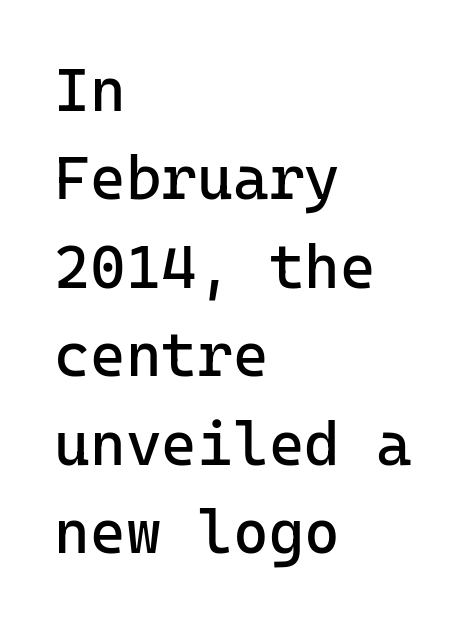
Q: Is the text bold? A: No.
Q: Is the text italic (slanted)? A: No, it is upright.
Q: Is the typeface a serif or a sans-serif typeface? A: Sans-serif.
Q: Is the text underlined? A: No.
Q: How is the paragraph aligned? A: Left-aligned.
Q: Is the spacing between letters normal or unusually wide? A: Normal.
Q: Is the spacing between lines tight, normal or loose? A: Normal.
Q: Width (condensed, normal, or wide)? A: Normal.
Q: Stroke contrast? A: Low.
Q: x-height? A: Medium.
